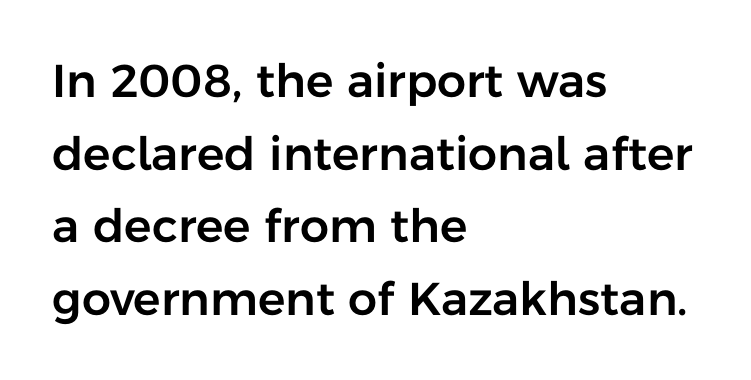
This rendering employs a face without finishing strokes, i.e., a sans-serif. Proportional: the letters do not fall into vertical columns. In terms of posture, this sample is upright. The specimen omits any rule beneath the text block's lines. Whoever set this chose a conventional vertical rhythm. The rendering keeps characters at their native spacing.
